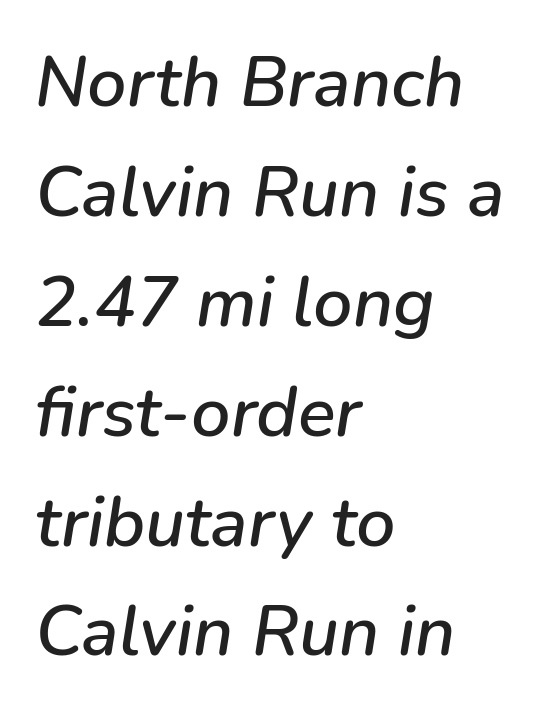
Q: Is the text italic (slanted)? A: Yes, it leans right by about 9 degrees.
Q: Is the text underlined? A: No.
Q: How is the paragraph aligned? A: Left-aligned.
Q: Is the spacing between letters normal or unusually wide? A: Normal.
Q: Is the spacing between lines tight, normal or loose? A: Normal.
Q: Width (condensed, normal, or wide)? A: Normal.
Q: Stroke contrast? A: Low.
Q: x-height? A: Medium.
Q: Monospaced? A: No.
